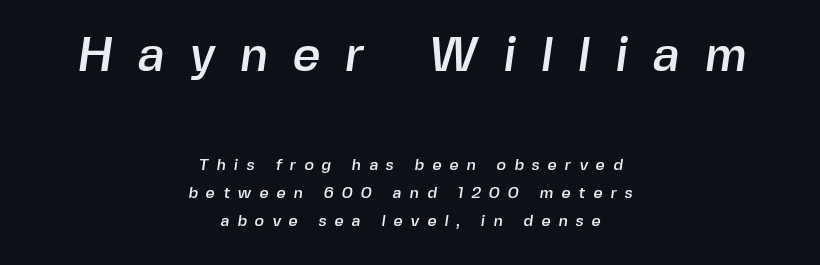
The passage shown is typeset with a sans-serif family. Check the space under the baseline: it is left empty. You could not count columns in this text — the font is proportionally spaced. Display-style spreading of the glyphs; the letterfit is very open. In CSS terms this would be text-align: center.
